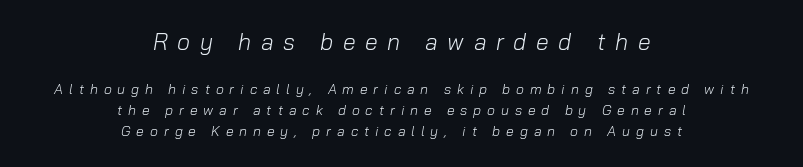
The image shows 23 px text type, italic (leaning right); set centered, normal line spacing (1.5x), unusually wide letter spacing (+0.42 em), not underlined; the first (top) block is 1.64x larger.
